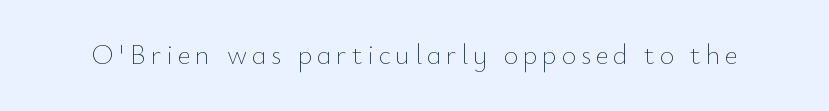
{"italic": "no", "bold": "no", "weight": "thin", "width": "normal", "stroke_contrast": "low", "x_height": "small", "monospaced": "no", "underline": "no", "glyph_px": 28}
